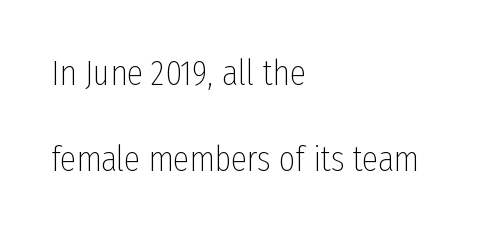
The image shows 36 px thin, condensed sans-serif type, upright; set left-aligned, loose line spacing (2.38x), normal letter spacing, not underlined; low stroke contrast and a medium x-height.
